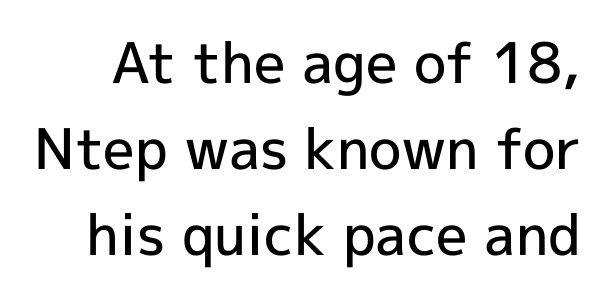
Underlining? Definitely not there. Look at the tracking — it's just the regular setting, nothing added. Type style note: lacks serifs. How would I describe the line gaps? Plain and ordinary. Note the varied advance widths — an 'i' is clearly narrower than an 'm'.
